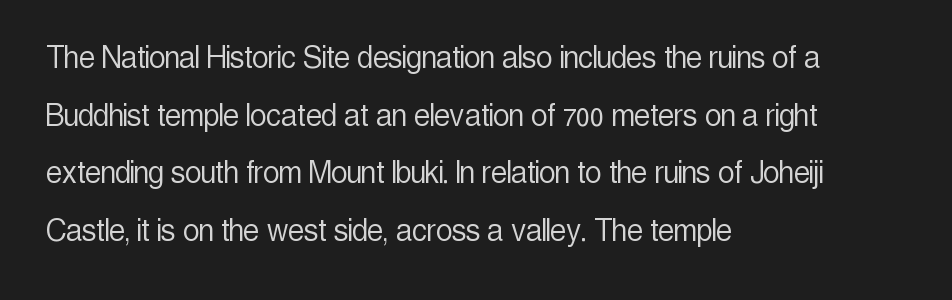
The image shows 36 px light, condensed sans-serif type, upright; set left-aligned, normal line spacing (1.6x), normal letter spacing, not underlined; a medium x-height.
